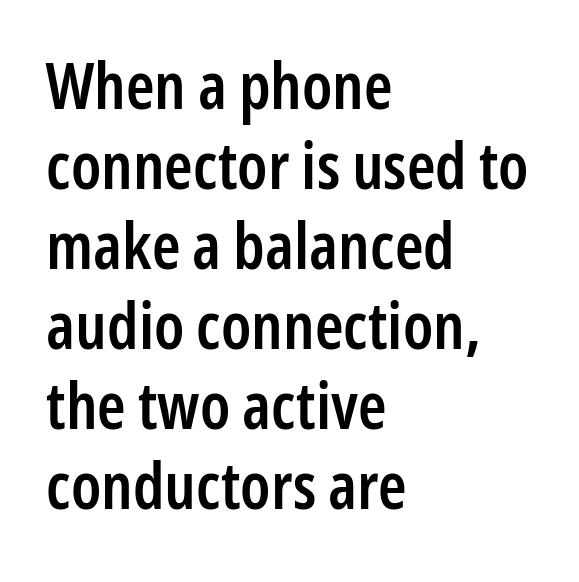
Q: Is the text bold? A: Semi-bold.
Q: Is the text italic (slanted)? A: No, it is upright.
Q: Is the typeface a serif or a sans-serif typeface? A: Sans-serif.
Q: Is the text underlined? A: No.
Q: How is the paragraph aligned? A: Left-aligned.
Q: Is the spacing between letters normal or unusually wide? A: Normal.
Q: Width (condensed, normal, or wide)? A: Condensed.
Q: Stroke contrast? A: Low.
Q: x-height? A: Medium.
Q: Monospaced? A: No.
